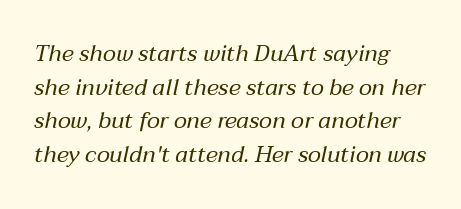
Q: Is the text bold? A: No.
Q: Is the text italic (slanted)? A: Yes, it leans right by about 12 degrees.
Q: Is the text underlined? A: No.
Q: Is the spacing between letters normal or unusually wide? A: Normal.
Q: Is the spacing between lines tight, normal or loose? A: Normal.
